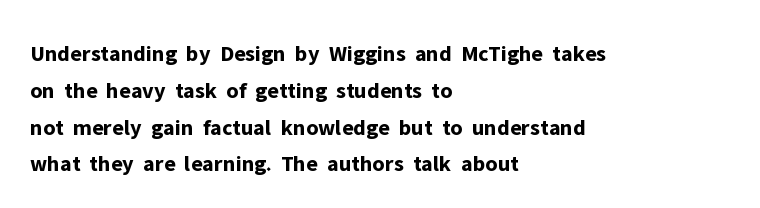
The passage shown stacks its lines at a standard gap. The rag falls on the right side of this text block. Nope, not italic — everything's standing straight. Rule under the text: the space is simply empty. The face used here is rendered with its standard letterfit.
